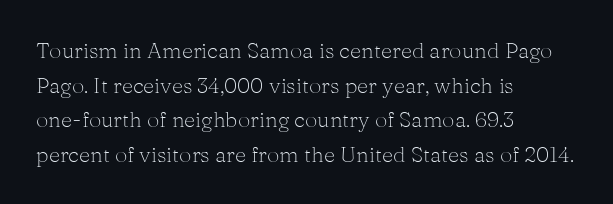
Which margin do the lines hug? The left one — the right edge is uneven. This is roman type, the default non-slanted kind. Summary of vertical rhythm: regular, with standard interline spacing. These glyphs show unthickened strokes, regular width or finer. The rendering keeps characters at their native spacing. The gap between lines stays unmarked.
